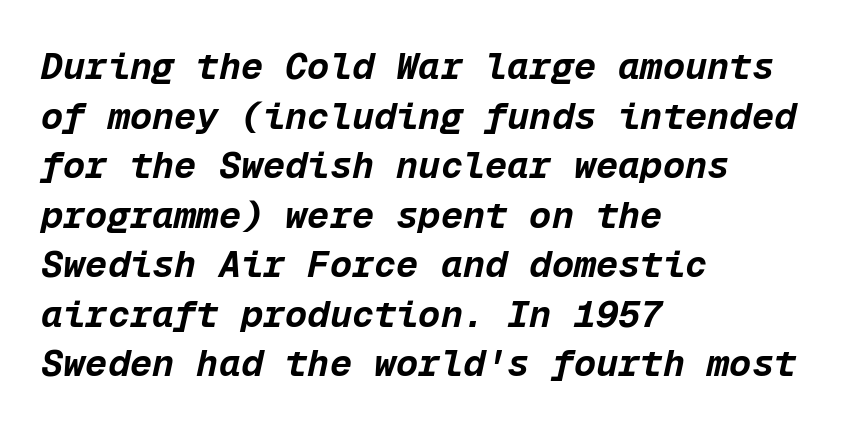
{"italic": "yes", "lean": "right", "slant_degrees": 12, "bold": "yes", "weight": "bold", "width": "normal", "stroke_contrast": "low", "x_height": "medium", "monospaced": "yes", "underline": "no", "align": "left", "line_spacing": "normal", "line_spacing_ratio": 1.34, "letter_spacing": "normal", "letter_spacing_em": 0.0, "glyph_px": 37}
